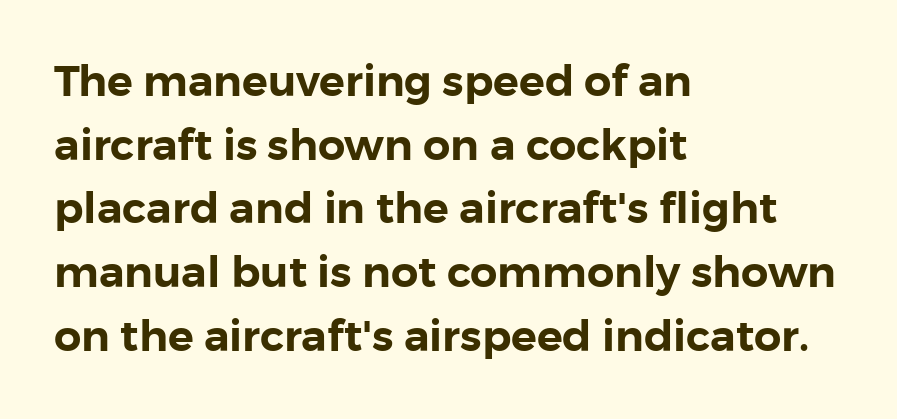
The image shows 43 px sans-serif type, upright; set left-aligned, normal line spacing (1.48x), normal letter spacing, not underlined; low stroke contrast and a medium x-height.
